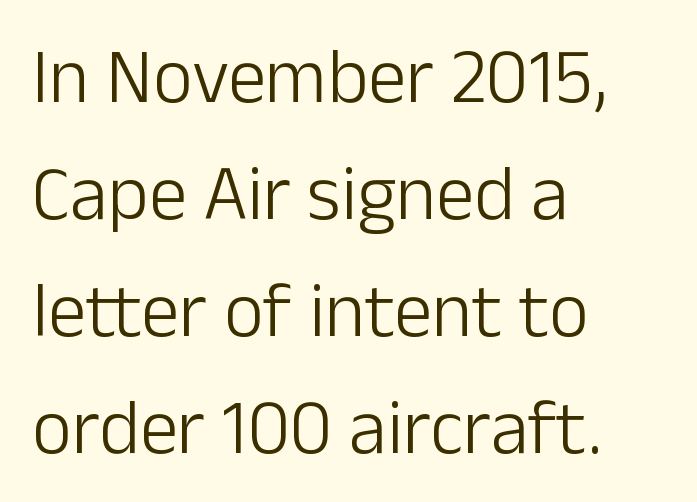
Is there any slant? The stems are plumb. Weight class: somewhere from thin through regular. These lines are rendered in a variable-pitch font. The tracking reads as untouched default to a designer's eye. The paragraph has a hard left edge and a soft right edge.
